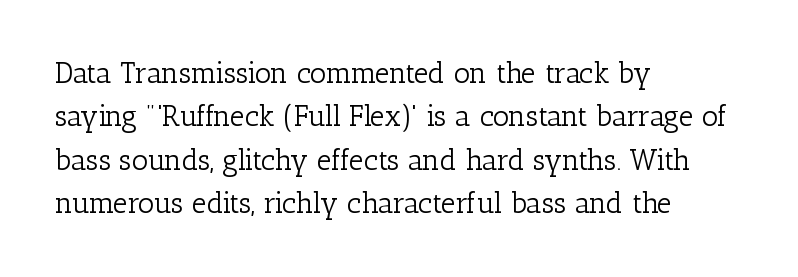
Q: Is the text bold? A: No.
Q: Is the text italic (slanted)? A: No, it is upright.
Q: Is the typeface a serif or a sans-serif typeface? A: Serif.
Q: Is the text underlined? A: No.
Q: How is the paragraph aligned? A: Left-aligned.
Q: Is the spacing between letters normal or unusually wide? A: Normal.
Q: Is the spacing between lines tight, normal or loose? A: Normal.
Q: Width (condensed, normal, or wide)? A: Normal.
Q: Stroke contrast? A: Low.
Q: x-height? A: Medium.
Q: Monospaced? A: No.
